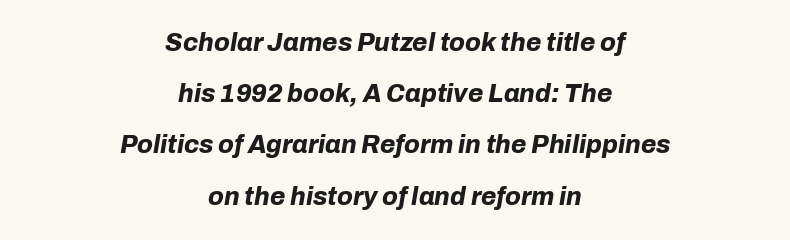
Does the leading feel generous? Absolutely, it's lavish. Looking at the ascenders, they clearly lean. Glance below the letters and you will spot only blank space. Glyph-to-glyph distance matches everyday printed text.
